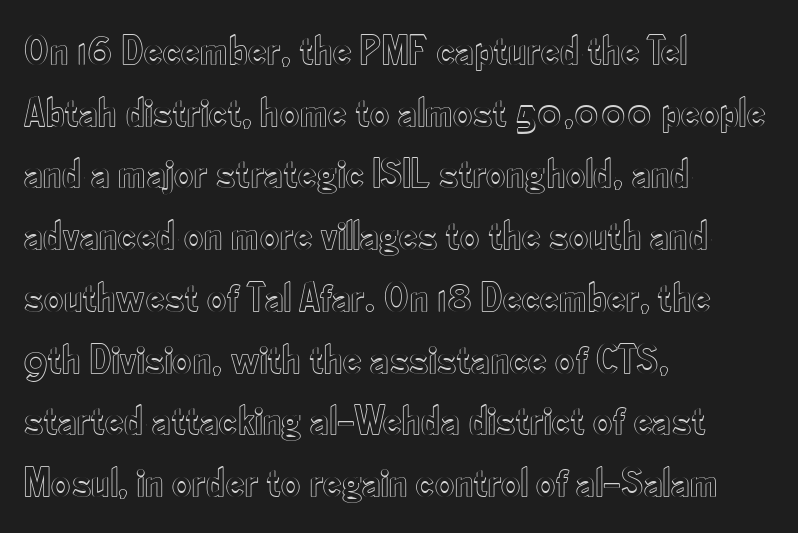
Varying glyph widths throughout — classic text-font behaviour. Tracking here is standard; glyphs follow each other at the usual distance. Rows of type keep a routine distance in the vertical direction. The foot of each line stays bare and open. The paragraph has a hard left edge and a soft right edge.
